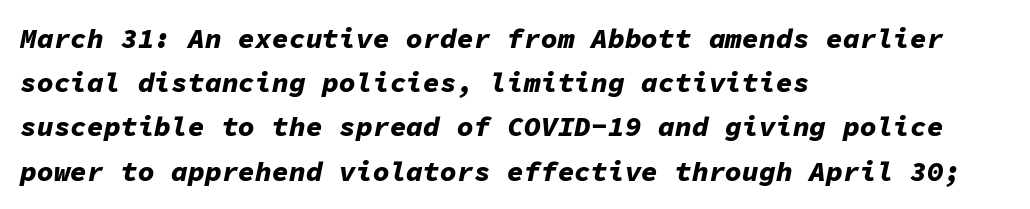
Compared with a centered layout, this one pins lines to the left instead. Bold? Absolutely — the strokes are thick and heavy. Short note: letters normally spaced. Every character here occupies the same horizontal width, giving the sample a typewriter-like rhythm. The passage shown stacks its lines at a standard gap. When letters slant like this, we call the style italic.
